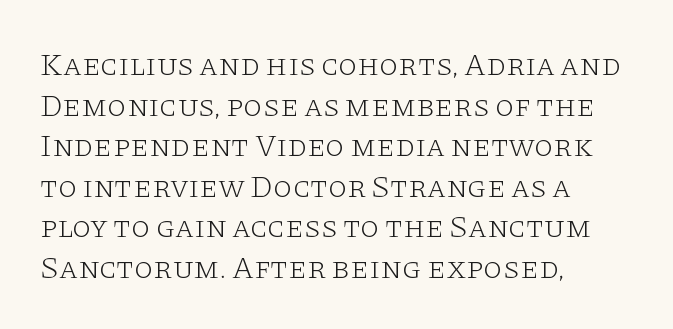
These lines are rendered in a variable-pitch font. Bold? No — there's no thickening of the strokes. Observe the ordinary spacing: letters are neighbours, not strangers. Vertical strokes here are truly vertical. If you measured baseline to baseline, you'd find a middling distance. Line starts are locked; line ends wander.
